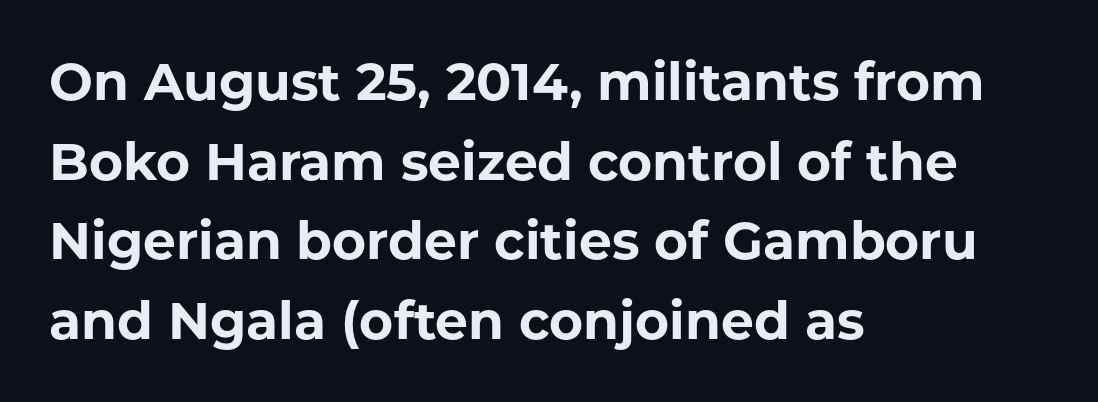
The image shows 52 px bold sans-serif type, upright; set left-aligned, normal line spacing (1.53x), normal letter spacing, not underlined; low stroke contrast and a medium x-height.
